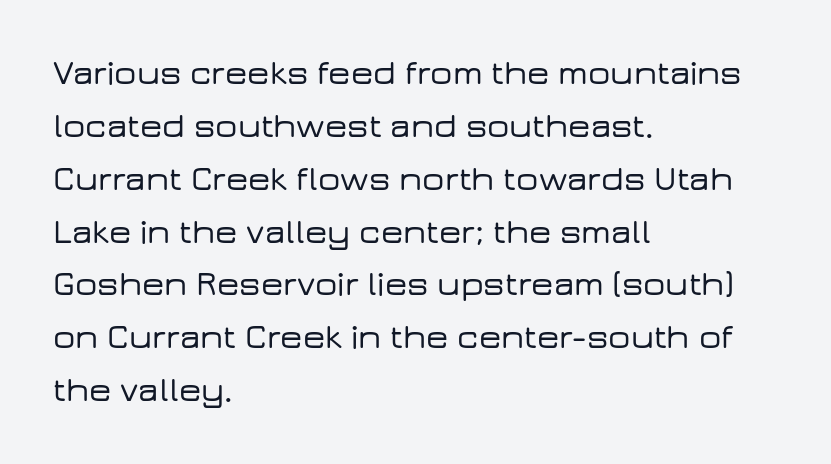
Q: Is the text italic (slanted)? A: No, it is upright.
Q: Is the typeface a serif or a sans-serif typeface? A: Sans-serif.
Q: Is the text underlined? A: No.
Q: How is the paragraph aligned? A: Left-aligned.
Q: Is the spacing between letters normal or unusually wide? A: Normal.
Q: Is the spacing between lines tight, normal or loose? A: Normal.
Q: Width (condensed, normal, or wide)? A: Wide.
Q: Stroke contrast? A: Low.
Q: x-height? A: Medium.
Q: Monospaced? A: No.
